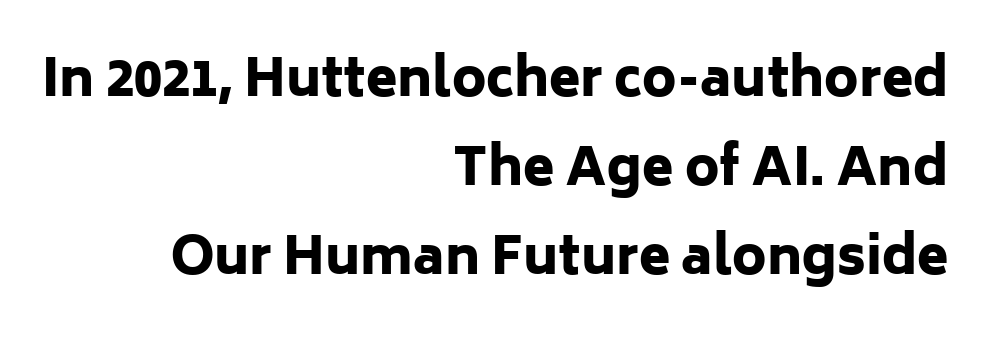
Q: Is the text bold? A: Yes.
Q: Is the text italic (slanted)? A: No, it is upright.
Q: Is the typeface a serif or a sans-serif typeface? A: Sans-serif.
Q: Is the text underlined? A: No.
Q: How is the paragraph aligned? A: Right-aligned.
Q: Is the spacing between letters normal or unusually wide? A: Normal.
Q: Width (condensed, normal, or wide)? A: Normal.
Q: Stroke contrast? A: Low.
Q: x-height? A: Medium.
Q: Monospaced? A: No.
